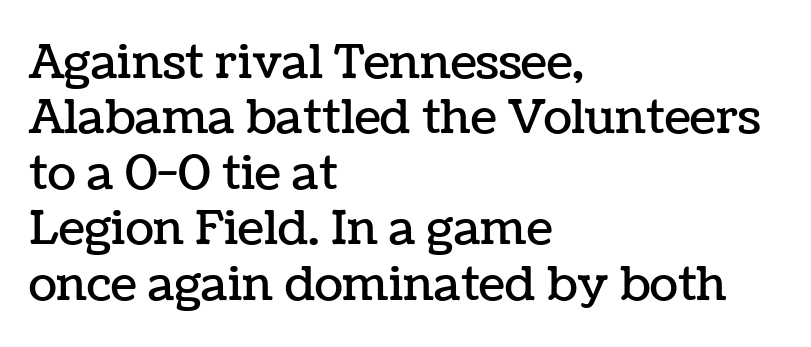
Is this a fixed-width face? No — the glyphs have proportional, varying widths. Check the space under the baseline: it is left empty. Every stem runs plumb, perpendicular to the baseline. There is no visible air inserted between adjacent glyphs. Where is the straight margin? On the left.
